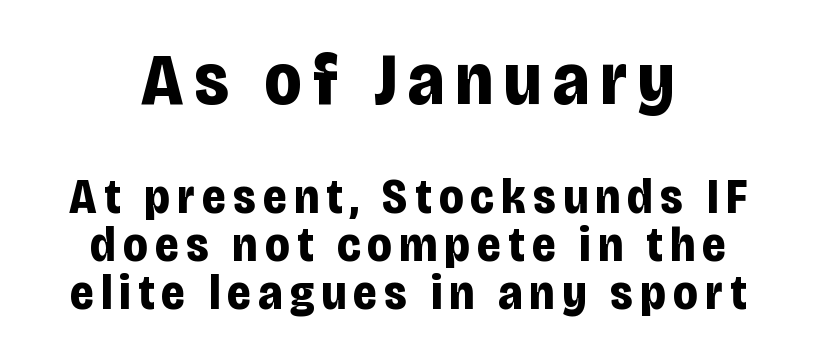
The words here are not underlined. The passage shown is typed in a proportional face where columns would drift. Style check: upright. In terms of letterform style, serifs are entirely absent. Character size in the leading block exceeds that of the trailing block.
